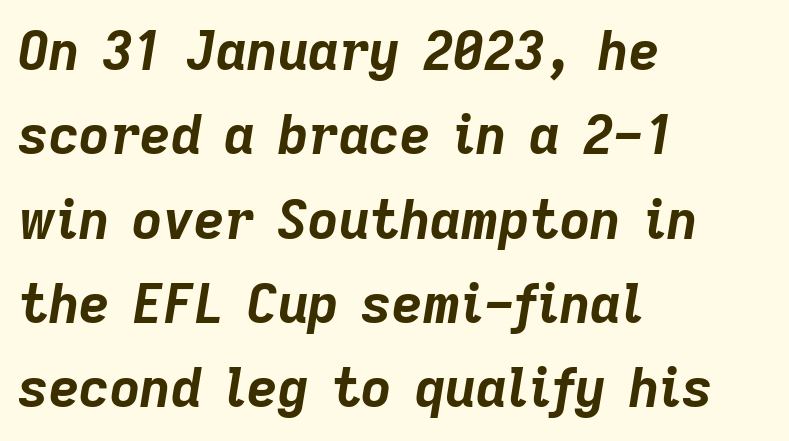
{"italic": "yes", "lean": "right", "slant_degrees": 9, "bold": "yes", "weight": "bold", "width": "normal", "stroke_contrast": "low", "x_height": "medium", "monospaced": "no", "underline": "no", "align": "left", "line_spacing": "normal", "line_spacing_ratio": 1.59, "letter_spacing": "normal", "letter_spacing_em": 0.0, "glyph_px": 53}
